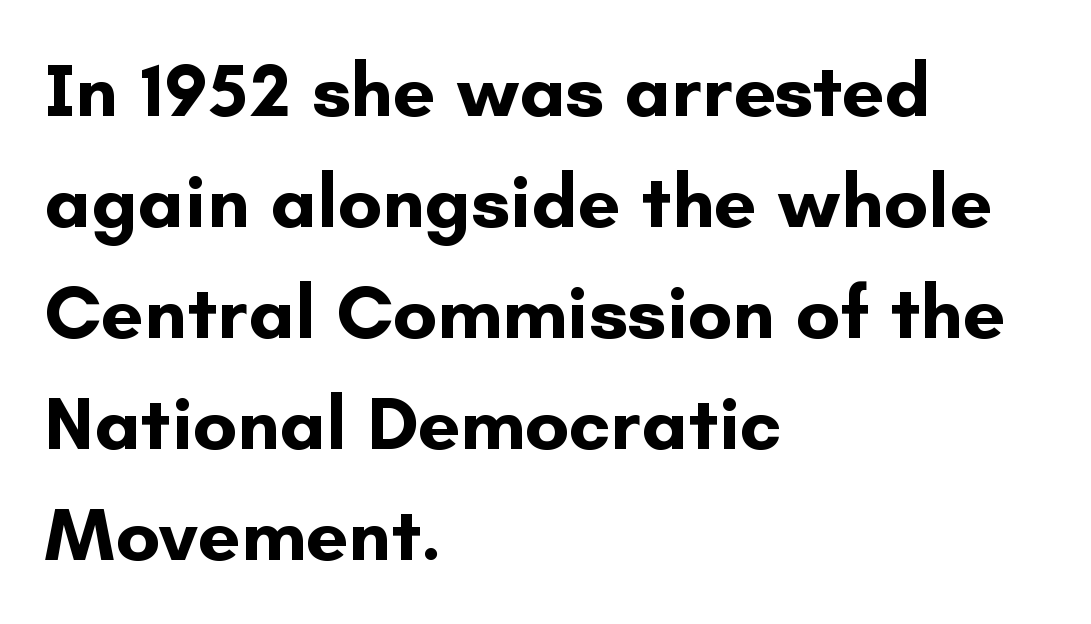
The image shows 76 px bold sans-serif type, upright; set left-aligned, normal line spacing (1.46x), normal letter spacing, not underlined; low stroke contrast and a small x-height.
